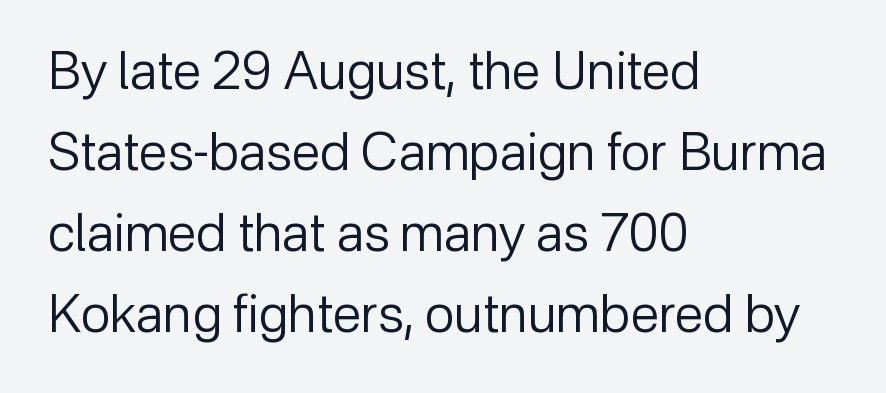
Q: Is the text bold? A: No.
Q: Is the text italic (slanted)? A: No, it is upright.
Q: Is the typeface a serif or a sans-serif typeface? A: Sans-serif.
Q: Is the text underlined? A: No.
Q: How is the paragraph aligned? A: Left-aligned.
Q: Is the spacing between letters normal or unusually wide? A: Normal.
Q: Is the spacing between lines tight, normal or loose? A: Normal.
Q: Width (condensed, normal, or wide)? A: Normal.
Q: Stroke contrast? A: Low.
Q: x-height? A: Medium.
Q: Monospaced? A: No.
